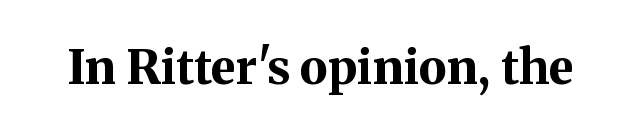
Observe the ordinary spacing: letters are neighbours, not strangers. Type without underlining. The face used here is proportionally spaced, like ordinary book or web type. Unlike a clean sans, this face finishes its strokes with serifs.
